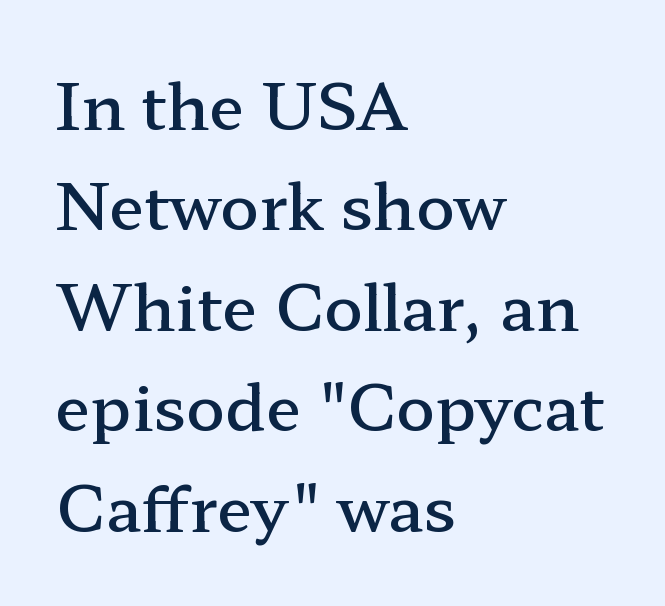
Q: Is the text bold? A: Semi-bold.
Q: Is the text italic (slanted)? A: No, it is upright.
Q: Is the typeface a serif or a sans-serif typeface? A: Serif.
Q: Is the text underlined? A: No.
Q: How is the paragraph aligned? A: Left-aligned.
Q: Is the spacing between letters normal or unusually wide? A: Normal.
Q: Is the spacing between lines tight, normal or loose? A: Normal.
Q: Width (condensed, normal, or wide)? A: Wide.
Q: Stroke contrast? A: Low.
Q: x-height? A: Medium.
Q: Monospaced? A: No.
